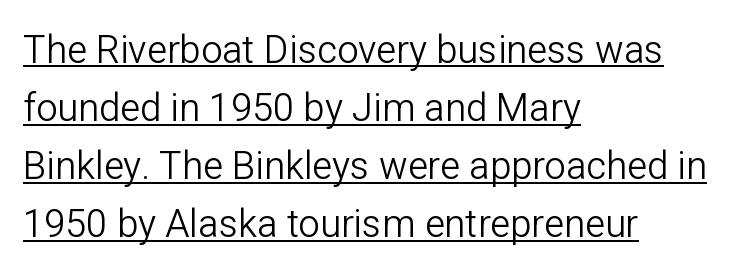
A typesetter would call this proportional, since set widths differ per character. Designer's note — italics off, roman on. Nothing heavy about these letters — not bold at all. The type family on display is of the sans-serif kind.
